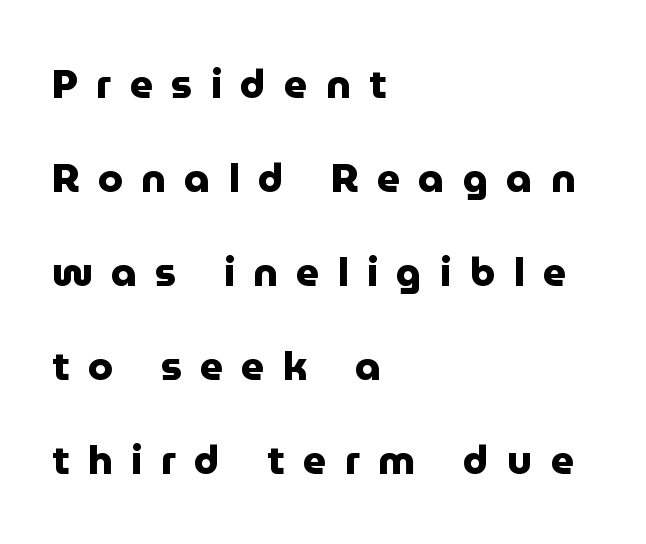
The image shows 40 px heavy sans-serif type, upright; set left-aligned, loose line spacing (2.35x), unusually wide letter spacing (+0.46 em), not underlined; low stroke contrast and a medium x-height.
